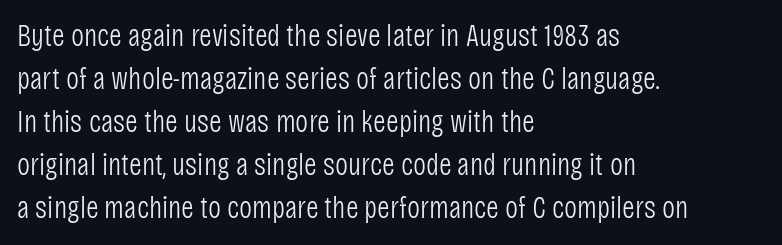
Q: Is the text bold? A: No.
Q: Is the text italic (slanted)? A: No, it is upright.
Q: Is the typeface a serif or a sans-serif typeface? A: Sans-serif.
Q: Is the text underlined? A: No.
Q: How is the paragraph aligned? A: Left-aligned.
Q: Is the spacing between letters normal or unusually wide? A: Normal.
Q: Is the spacing between lines tight, normal or loose? A: Normal.
Q: Width (condensed, normal, or wide)? A: Condensed.
Q: Stroke contrast? A: Low.
Q: x-height? A: Large.
Q: Monospaced? A: No.
